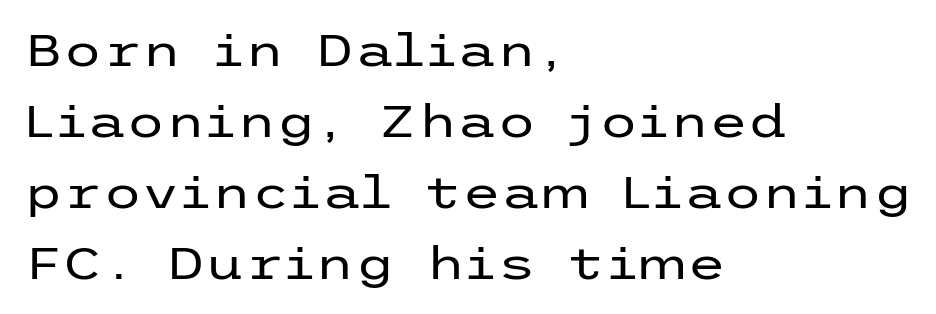
Q: Is the text bold? A: No.
Q: Is the text italic (slanted)? A: No, it is upright.
Q: Is the typeface a serif or a sans-serif typeface? A: Sans-serif.
Q: Is the text underlined? A: No.
Q: How is the paragraph aligned? A: Left-aligned.
Q: Is the spacing between letters normal or unusually wide? A: Normal.
Q: Is the spacing between lines tight, normal or loose? A: Normal.
Q: Width (condensed, normal, or wide)? A: Wide.
Q: Stroke contrast? A: Low.
Q: x-height? A: Medium.
